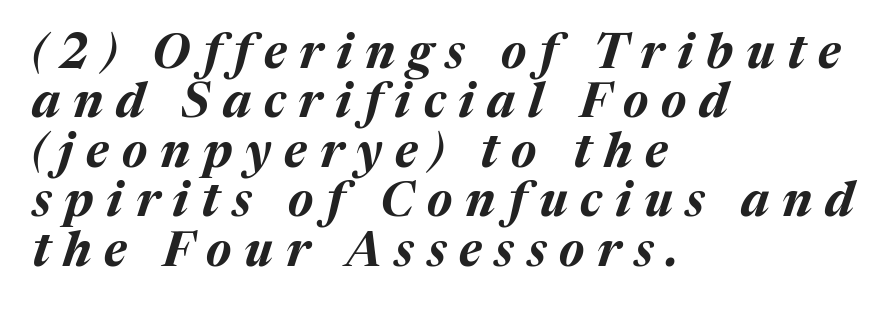
Q: Is the text bold? A: Yes.
Q: Is the text italic (slanted)? A: Yes, it leans right by about 17 degrees.
Q: Is the text underlined? A: No.
Q: How is the paragraph aligned? A: Left-aligned.
Q: Is the spacing between letters normal or unusually wide? A: Unusually wide.
Q: Is the spacing between lines tight, normal or loose? A: Tight.
Q: Width (condensed, normal, or wide)? A: Normal.
Q: Stroke contrast? A: Medium.
Q: x-height? A: Medium.
Q: Monospaced? A: No.
